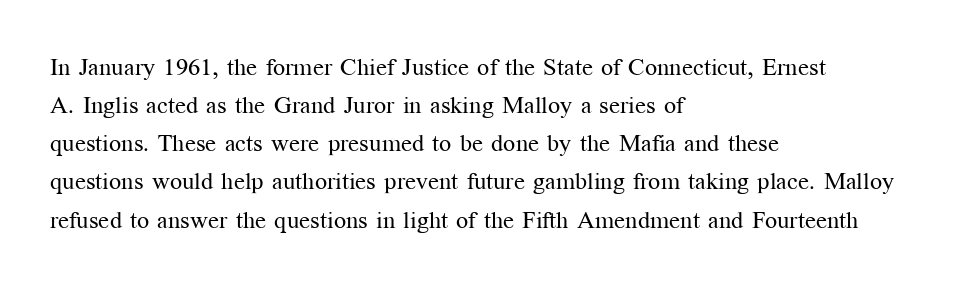
The image shows 24 px text type, upright; set left-aligned, normal line spacing (1.59x), normal letter spacing, not underlined.
